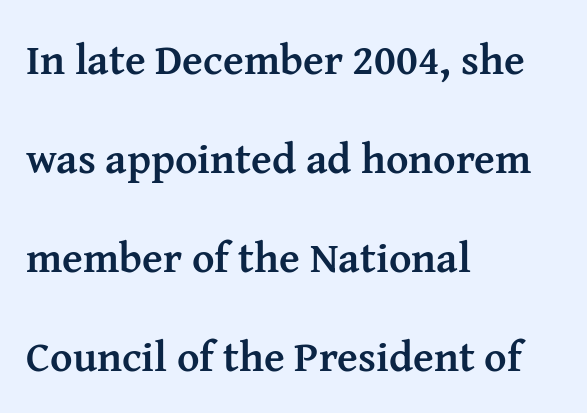
{"serif": "yes", "italic": "no", "bold": "yes", "weight": "semibold", "width": "normal", "stroke_contrast": "medium", "x_height": "medium", "monospaced": "no", "underline": "no", "align": "left", "line_spacing": "loose", "line_spacing_ratio": 2.3, "letter_spacing": "normal", "letter_spacing_em": 0.0, "glyph_px": 43}
